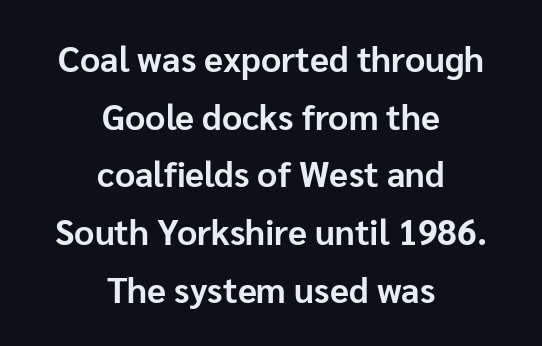
Q: Is the text bold? A: Yes.
Q: Is the text italic (slanted)? A: No, it is upright.
Q: Is the typeface a serif or a sans-serif typeface? A: Sans-serif.
Q: Is the text underlined? A: No.
Q: How is the paragraph aligned? A: Centered.
Q: Is the spacing between letters normal or unusually wide? A: Normal.
Q: Is the spacing between lines tight, normal or loose? A: Normal.
Q: Width (condensed, normal, or wide)? A: Normal.
Q: Stroke contrast? A: Low.
Q: x-height? A: Medium.
Q: Monospaced? A: No.
